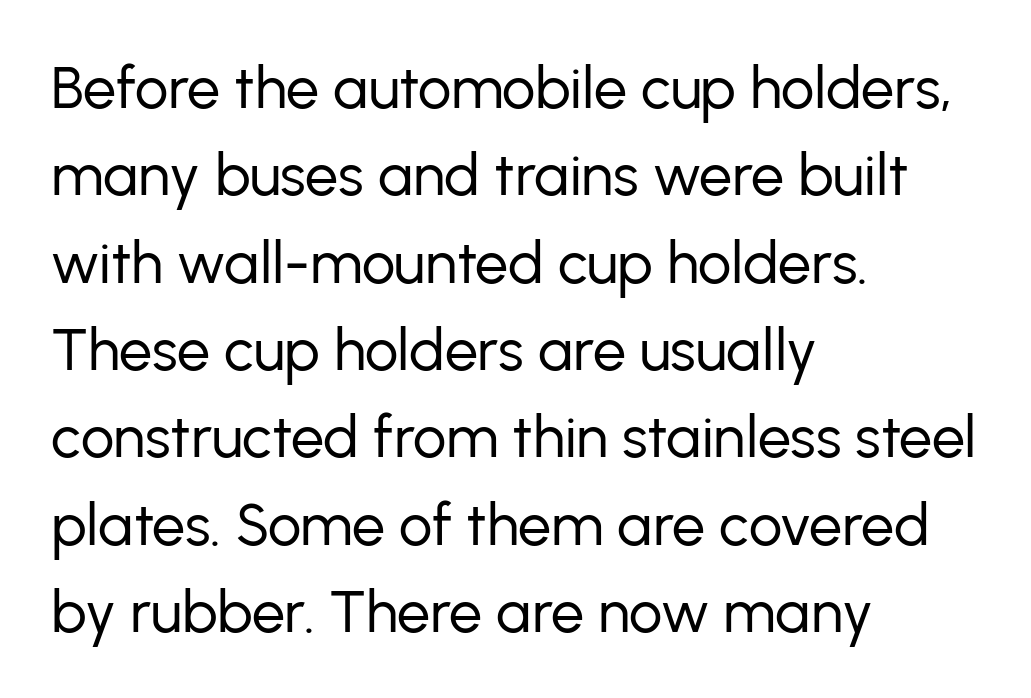
The image shows 59 px regular-weight sans-serif type, upright; set left-aligned, normal line spacing (1.48x), normal letter spacing, not underlined; low stroke contrast and a medium x-height.
